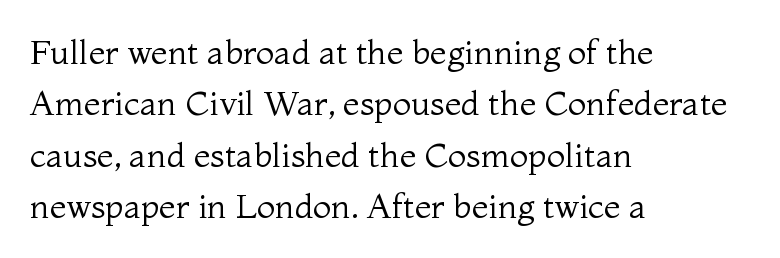
The image shows 34 px regular-weight serif type, upright; set left-aligned, normal line spacing (1.51x), normal letter spacing, not underlined; medium stroke contrast and a medium x-height.
